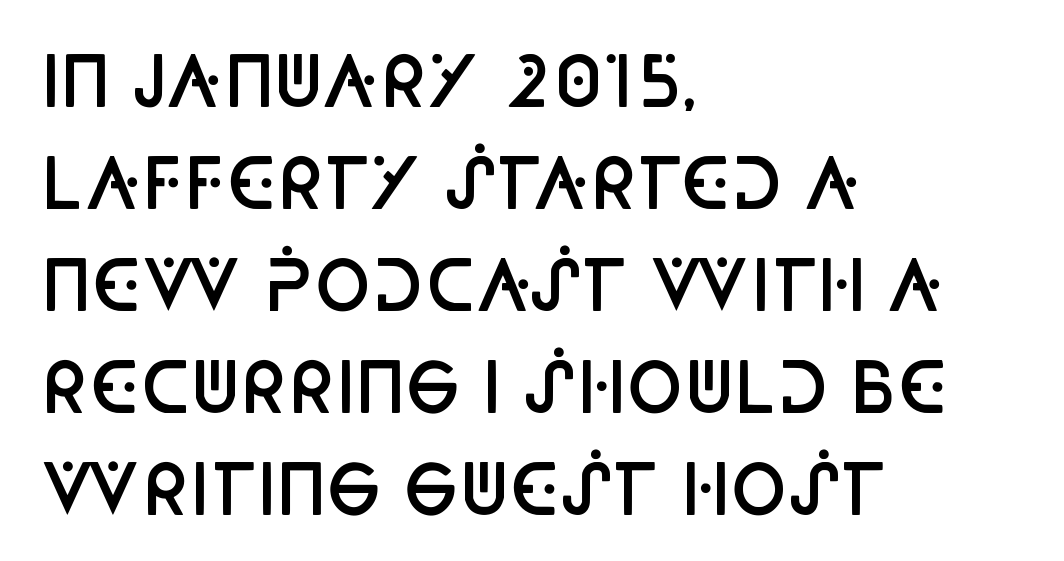
Q: Is the text bold? A: Semi-bold.
Q: Is the text italic (slanted)? A: No, it is upright.
Q: Is the typeface a serif or a sans-serif typeface? A: Sans-serif.
Q: Is the text underlined? A: No.
Q: How is the paragraph aligned? A: Left-aligned.
Q: Is the spacing between letters normal or unusually wide? A: Normal.
Q: Is the spacing between lines tight, normal or loose? A: Normal.
Q: Width (condensed, normal, or wide)? A: Condensed.
Q: Stroke contrast? A: Low.
Q: x-height? A: Large.
Q: Monospaced? A: No.
